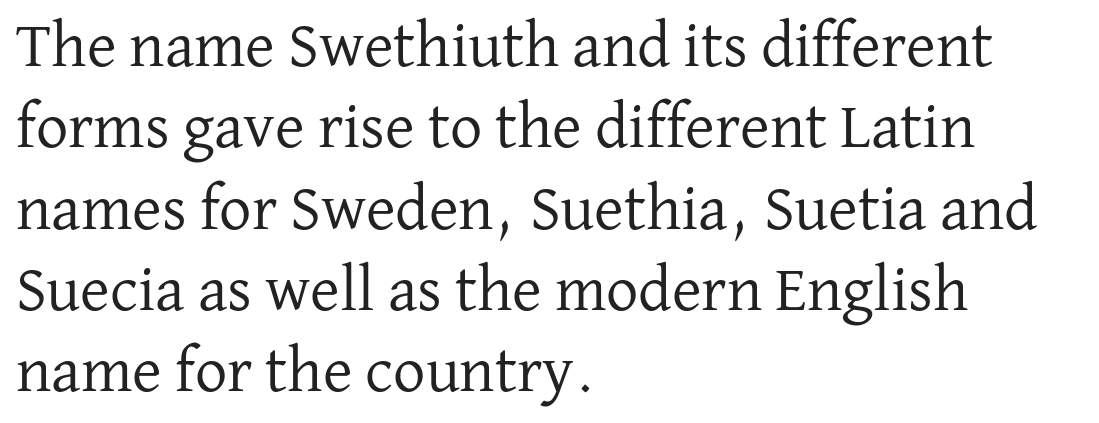
The image shows 64 px regular-weight serif type, upright; set left-aligned, normal line spacing (1.27x), normal letter spacing, not underlined; low stroke contrast and a medium x-height.
